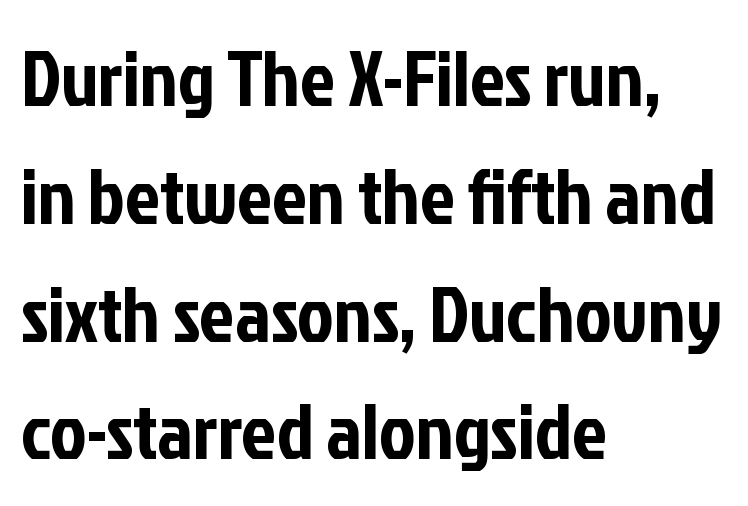
Q: Is the text italic (slanted)? A: No, it is upright.
Q: Is the typeface a serif or a sans-serif typeface? A: Sans-serif.
Q: Is the text underlined? A: No.
Q: How is the paragraph aligned? A: Left-aligned.
Q: Is the spacing between letters normal or unusually wide? A: Normal.
Q: Is the spacing between lines tight, normal or loose? A: Normal.
Q: Width (condensed, normal, or wide)? A: Condensed.
Q: Stroke contrast? A: Low.
Q: x-height? A: Medium.
Q: Monospaced? A: No.
